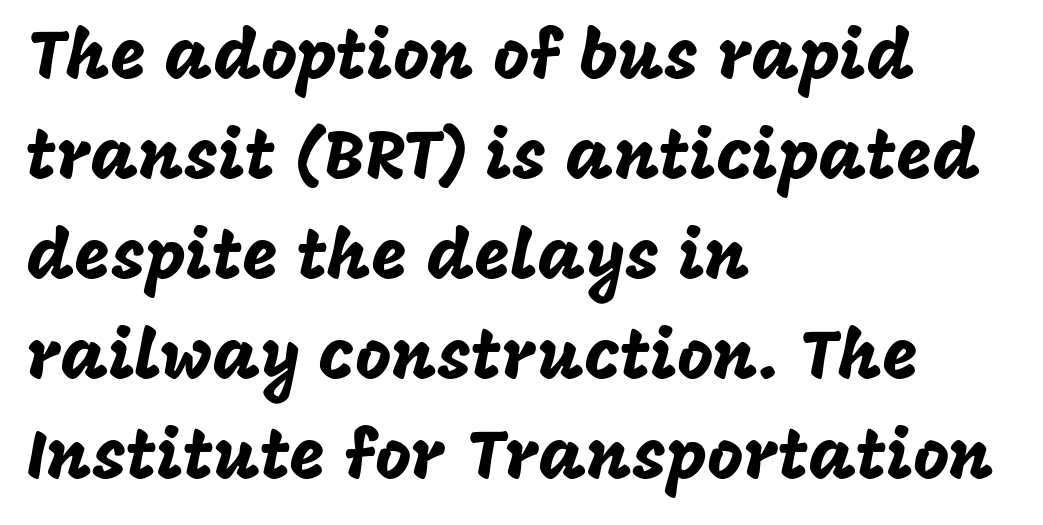
Q: Is the text italic (slanted)? A: Yes.
Q: Is the typeface a serif or a sans-serif typeface? A: Sans-serif.
Q: Is the text underlined? A: No.
Q: How is the paragraph aligned? A: Left-aligned.
Q: Is the spacing between letters normal or unusually wide? A: Normal.
Q: Is the spacing between lines tight, normal or loose? A: Normal.
Q: Width (condensed, normal, or wide)? A: Normal.
Q: Stroke contrast? A: Low.
Q: x-height? A: Large.
Q: Monospaced? A: No.
